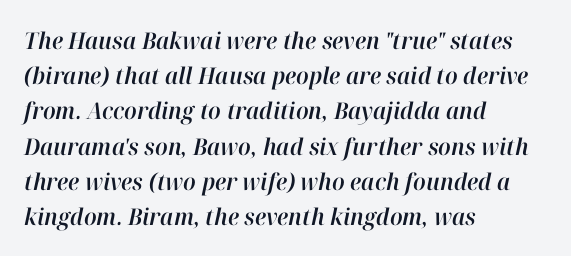
Q: Is the text italic (slanted)? A: Yes, it leans right by about 12 degrees.
Q: Is the text underlined? A: No.
Q: How is the paragraph aligned? A: Left-aligned.
Q: Is the spacing between letters normal or unusually wide? A: Normal.
Q: Is the spacing between lines tight, normal or loose? A: Normal.
